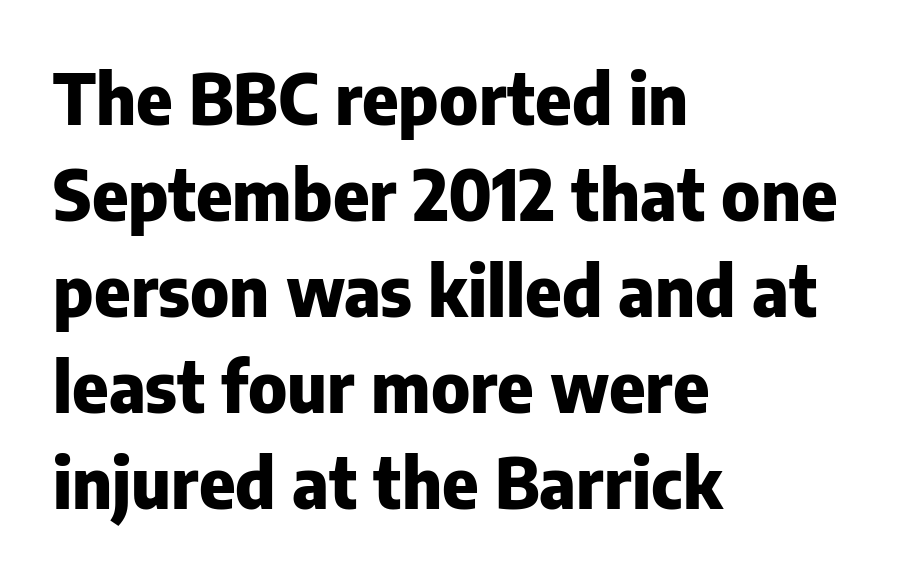
Q: Is the text bold? A: Yes.
Q: Is the text italic (slanted)? A: No, it is upright.
Q: Is the typeface a serif or a sans-serif typeface? A: Sans-serif.
Q: Is the text underlined? A: No.
Q: How is the paragraph aligned? A: Left-aligned.
Q: Is the spacing between letters normal or unusually wide? A: Normal.
Q: Is the spacing between lines tight, normal or loose? A: Normal.
Q: Width (condensed, normal, or wide)? A: Normal.
Q: Stroke contrast? A: Low.
Q: x-height? A: Medium.
Q: Monospaced? A: No.
